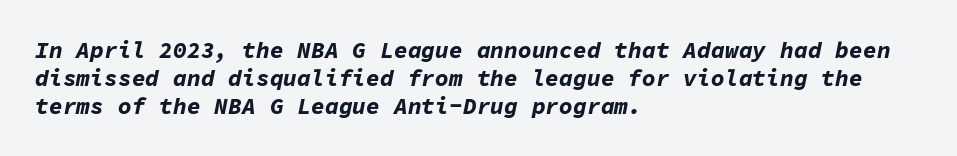
Q: Is the text bold? A: Yes.
Q: Is the text italic (slanted)? A: Yes, it leans right by about 11 degrees.
Q: Is the text underlined? A: No.
Q: How is the paragraph aligned? A: Left-aligned.
Q: Is the spacing between letters normal or unusually wide? A: Normal.
